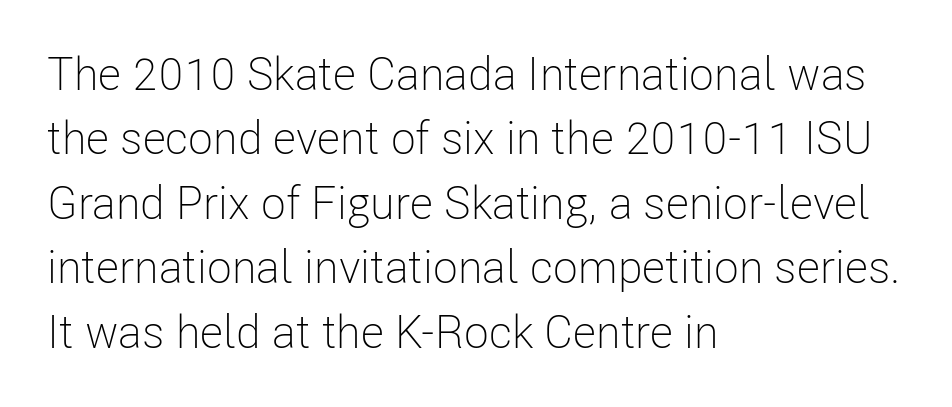
Evenly set lines give the paragraph a standard silhouette. A typesetter would label this face a sans. The letters look calm and open, with moderate or lighter stems. You could call the tracking neutral — neither tight nor loose.
